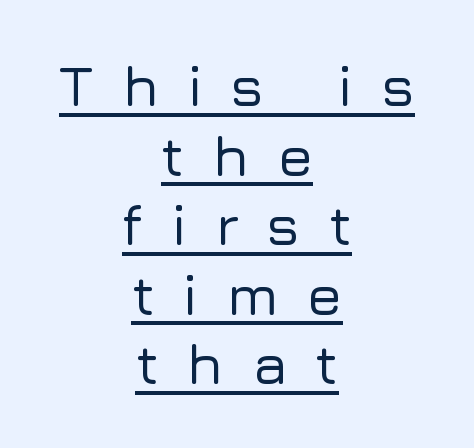
Q: Is the text italic (slanted)? A: No, it is upright.
Q: Is the typeface a serif or a sans-serif typeface? A: Sans-serif.
Q: Is the text underlined? A: Yes.
Q: How is the paragraph aligned? A: Centered.
Q: Is the spacing between letters normal or unusually wide? A: Unusually wide.
Q: Width (condensed, normal, or wide)? A: Normal.
Q: Stroke contrast? A: Low.
Q: x-height? A: Medium.
Q: Monospaced? A: No.
